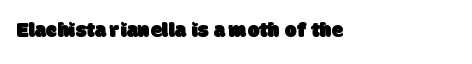
Q: Is the text underlined? A: No.
Q: How is the paragraph aligned? A: Left-aligned.
Q: Is the spacing between letters normal or unusually wide? A: Normal.
